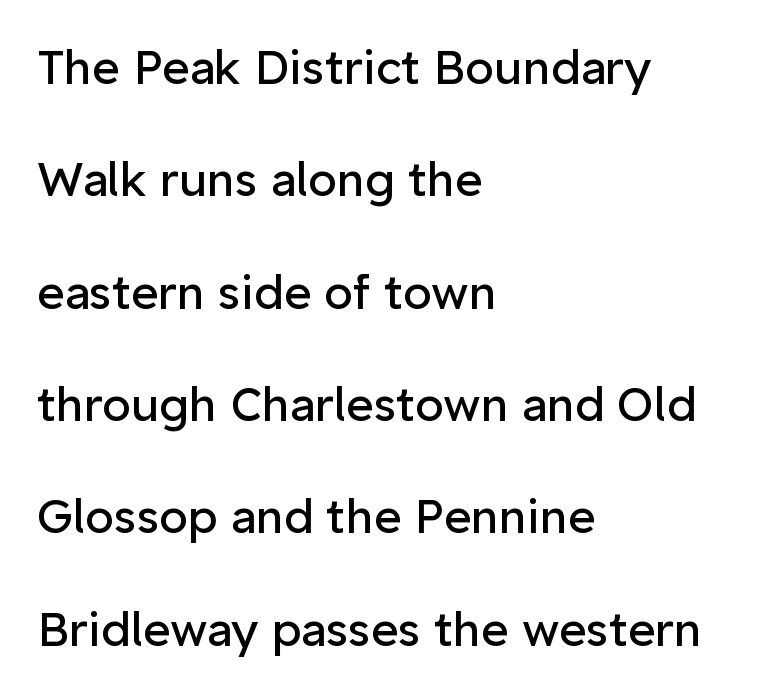
{"serif": "no", "italic": "no", "bold": "no", "weight": "regular", "width": "normal", "stroke_contrast": "low", "x_height": "medium", "monospaced": "no", "underline": "no", "align": "left", "line_spacing": "loose", "line_spacing_ratio": 2.39, "letter_spacing": "normal", "letter_spacing_em": 0.0, "glyph_px": 47}
